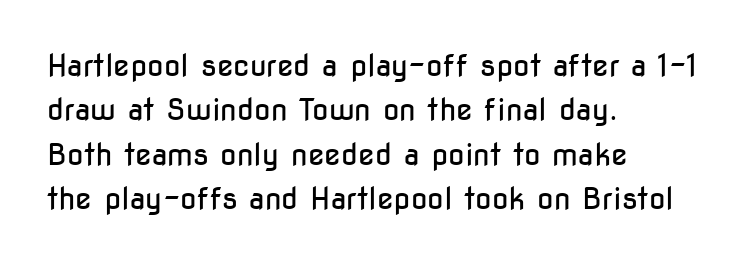
{"serif": "no", "italic": "no", "bold": "no", "weight": "regular", "width": "condensed", "stroke_contrast": "low", "x_height": "medium", "monospaced": "no", "underline": "no", "align": "left", "line_spacing": "normal", "line_spacing_ratio": 1.48, "letter_spacing": "normal", "letter_spacing_em": 0.0, "glyph_px": 30}
